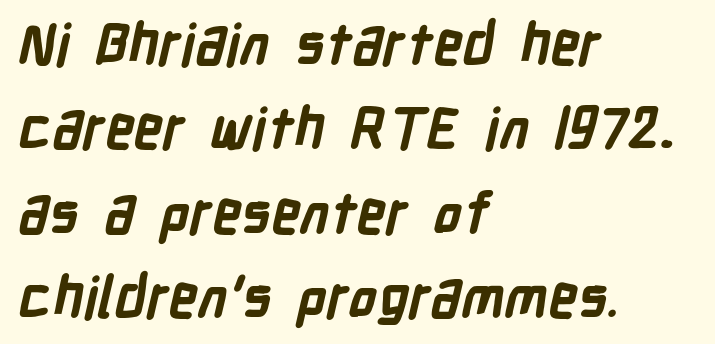
{"serif": "no", "bold": "yes", "weight": "bold", "width": "condensed", "stroke_contrast": "low", "x_height": "medium", "monospaced": "no", "underline": "no", "align": "left", "line_spacing": "normal", "line_spacing_ratio": 1.48, "letter_spacing": "normal", "letter_spacing_em": 0.0, "glyph_px": 57}
